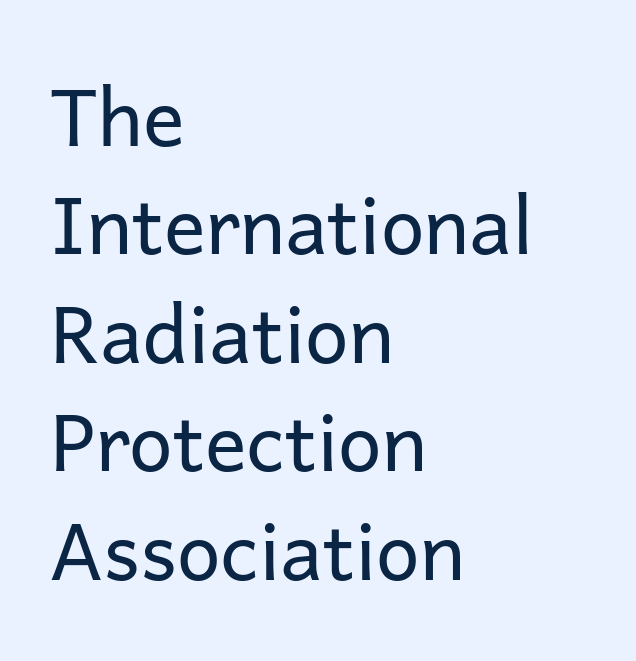
Q: Is the text bold? A: No.
Q: Is the text italic (slanted)? A: No, it is upright.
Q: Is the typeface a serif or a sans-serif typeface? A: Sans-serif.
Q: Is the text underlined? A: No.
Q: How is the paragraph aligned? A: Left-aligned.
Q: Is the spacing between letters normal or unusually wide? A: Normal.
Q: Is the spacing between lines tight, normal or loose? A: Normal.
Q: Width (condensed, normal, or wide)? A: Normal.
Q: Stroke contrast? A: Low.
Q: x-height? A: Medium.
Q: Monospaced? A: No.
